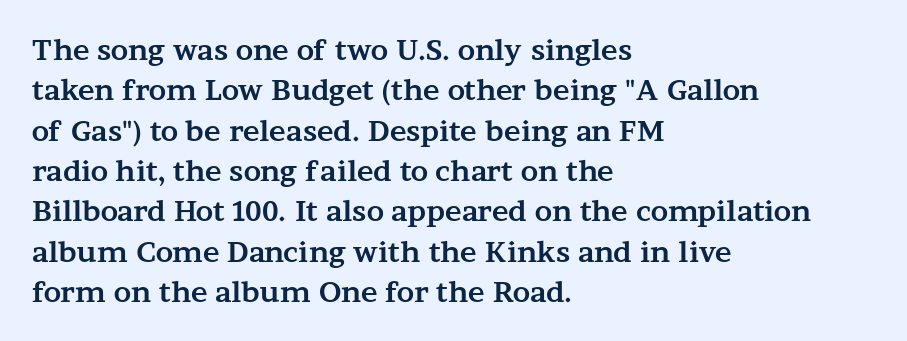
{"serif": "yes", "italic": "no", "bold": "yes", "weight": "bold", "width": "wide", "stroke_contrast": "medium", "x_height": "medium", "monospaced": "no", "underline": "no", "align": "left", "line_spacing": "normal", "line_spacing_ratio": 1.44, "letter_spacing": "normal", "letter_spacing_em": 0.0, "glyph_px": 28}
